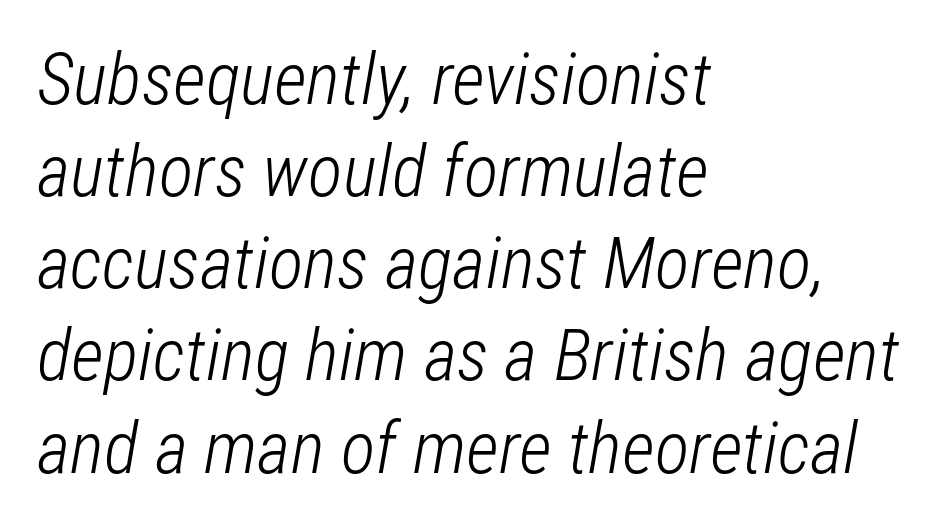
Here the designer chose a conventional face with non-uniform glyph widths. Horizontal bands of white between lines are of average thickness. Compared with a typical body face, this is equally light or lighter still. The text carries the slant typical of an italic or oblique font.
